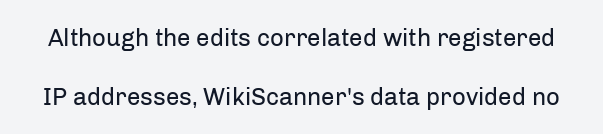
The image shows 24 px text type, upright; set loose line spacing (2.44x), normal letter spacing, not underlined.
